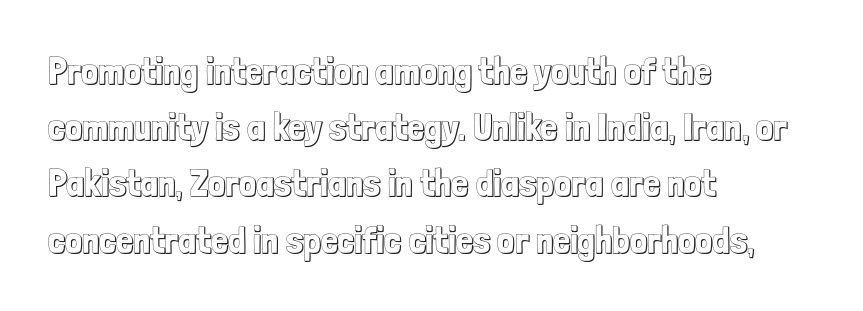
{"italic": "no", "width": "condensed", "x_height": "medium", "monospaced": "no", "underline": "no", "align": "left", "line_spacing": "normal", "line_spacing_ratio": 1.48, "letter_spacing": "normal", "letter_spacing_em": 0.0, "glyph_px": 38}
